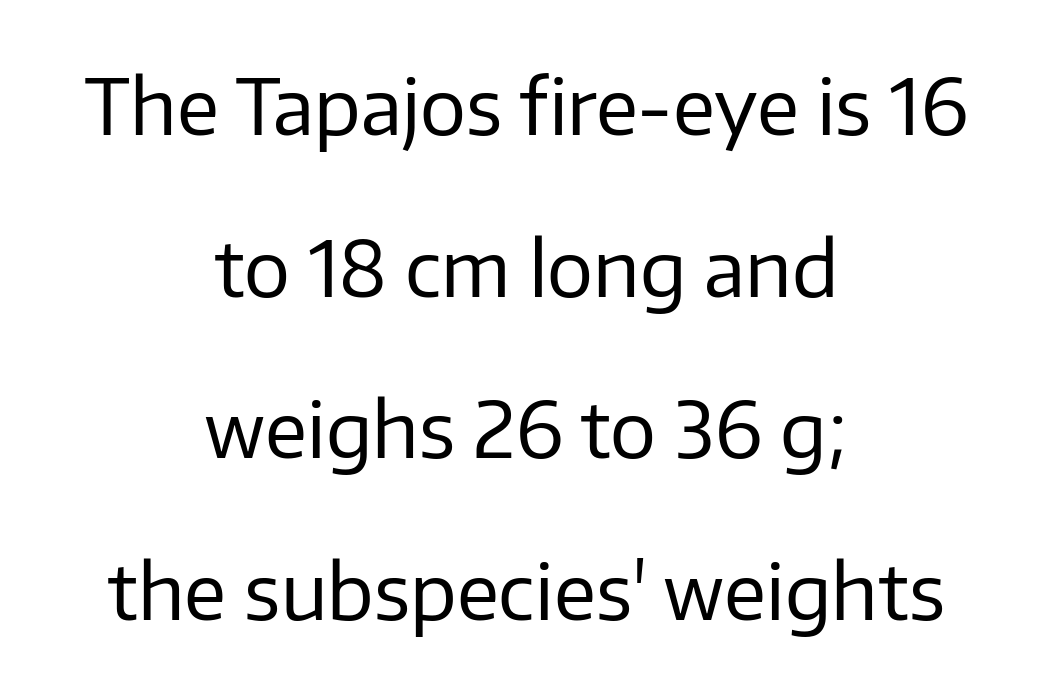
The space directly below the letters is spotless. Note the varied advance widths — an 'i' is clearly narrower than an 'm'. Baseline-to-baseline distance is far greater than the letter height. This is sans-serif lettering, the kind often seen on screens and signage.
